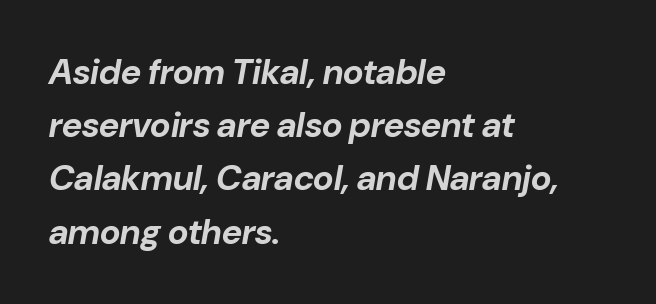
{"italic": "yes", "lean": "right", "slant_degrees": 10, "bold": "yes", "weight": "bold", "width": "normal", "stroke_contrast": "low", "x_height": "medium", "monospaced": "no", "underline": "no", "align": "left", "line_spacing": "normal", "line_spacing_ratio": 1.52, "letter_spacing": "normal", "letter_spacing_em": 0.0, "glyph_px": 35}
